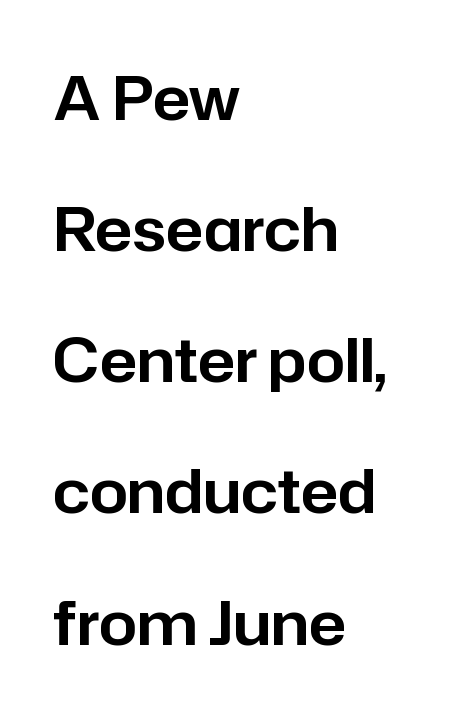
The image shows 61 px sans-serif type, upright; set left-aligned, loose line spacing (2.15x), normal letter spacing, not underlined; low stroke contrast and a medium x-height.
